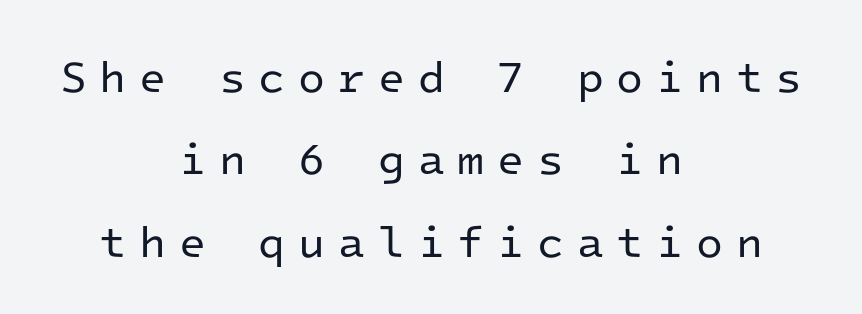
The image shows 44 px regular-weight sans-serif type, upright, monospaced; set centered, line spacing 1.87x, unusually wide letter spacing (+0.29 em), not underlined; low stroke contrast and a medium x-height.
